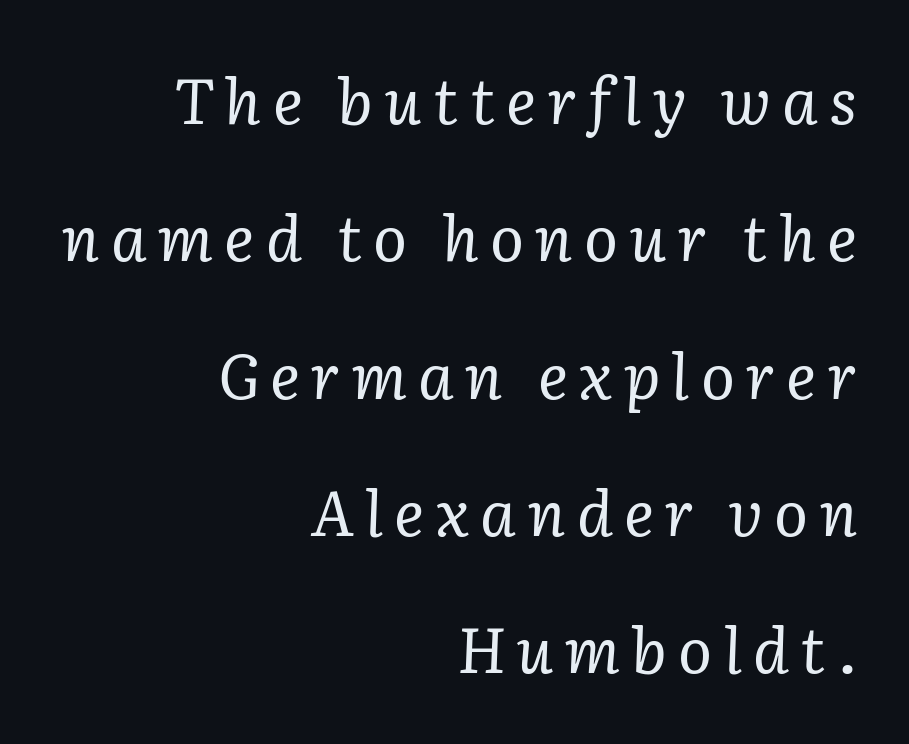
Q: Is the text bold? A: No.
Q: Is the text italic (slanted)? A: Yes, it leans right by about 2 degrees.
Q: Is the typeface a serif or a sans-serif typeface? A: Serif.
Q: Is the text underlined? A: No.
Q: How is the paragraph aligned? A: Right-aligned.
Q: Is the spacing between lines tight, normal or loose? A: Loose.
Q: Width (condensed, normal, or wide)? A: Normal.
Q: Stroke contrast? A: Low.
Q: x-height? A: Medium.
Q: Monospaced? A: No.
